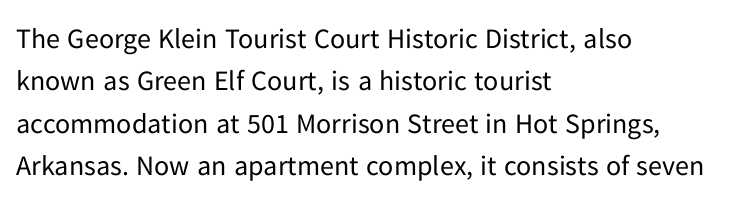
The image shows 28 px regular-weight sans-serif type, upright; set left-aligned, normal line spacing (1.51x), normal letter spacing, not underlined; low stroke contrast and a medium x-height.
